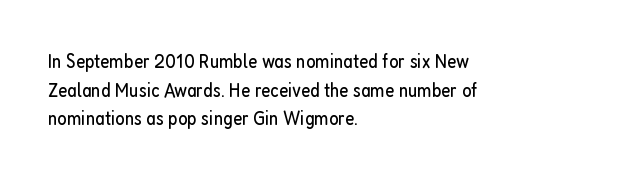
{"italic": "no", "bold": "no", "underline": "no", "align": "left", "line_spacing": "normal", "line_spacing_ratio": 1.43, "letter_spacing": "normal", "letter_spacing_em": 0.0, "glyph_px": 20}
